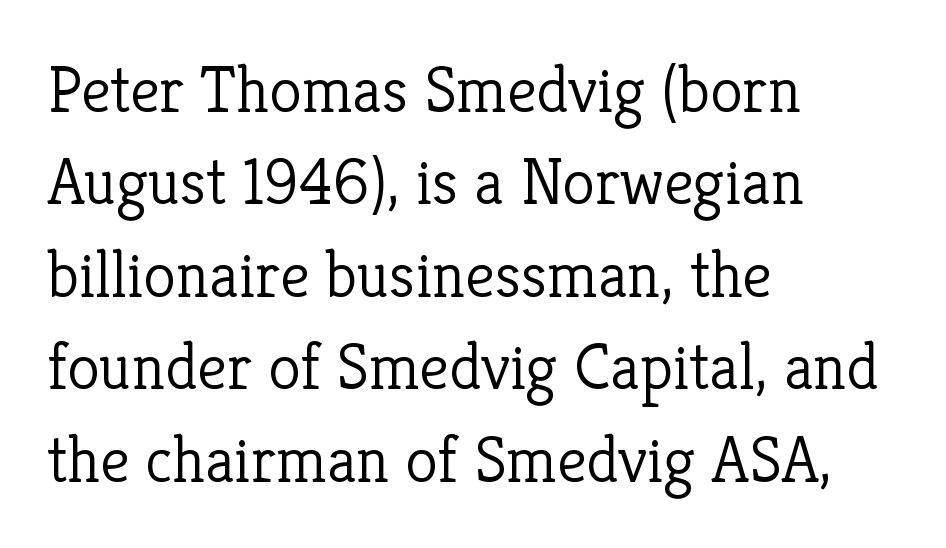
{"serif": "yes", "italic": "no", "bold": "no", "weight": "light", "width": "normal", "stroke_contrast": "low", "x_height": "medium", "monospaced": "no", "underline": "no", "align": "left", "line_spacing": "normal", "line_spacing_ratio": 1.4, "letter_spacing": "normal", "letter_spacing_em": 0.0, "glyph_px": 66}
